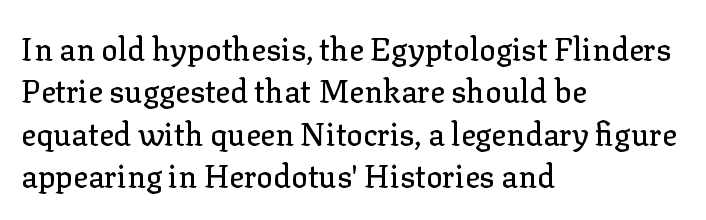
{"serif": "yes", "italic": "no", "width": "normal", "stroke_contrast": "low", "x_height": "medium", "monospaced": "no", "underline": "no", "align": "left", "line_spacing": "normal", "line_spacing_ratio": 1.37, "letter_spacing": "normal", "letter_spacing_em": 0.0, "glyph_px": 31}
